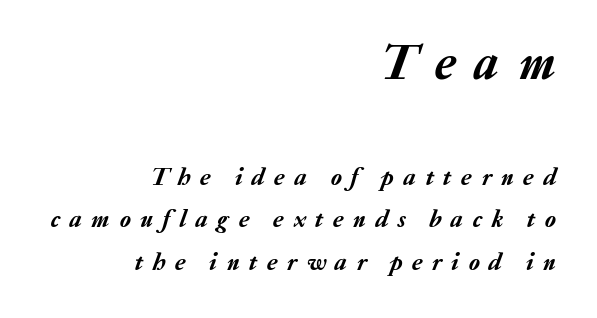
The image shows 50 px text type, italic (leaning right); set right-aligned, normal line spacing (1.7x), unusually wide letter spacing (+0.39 em), not underlined; the first (top) block is 2.0x larger; low stroke contrast and a medium x-height.
